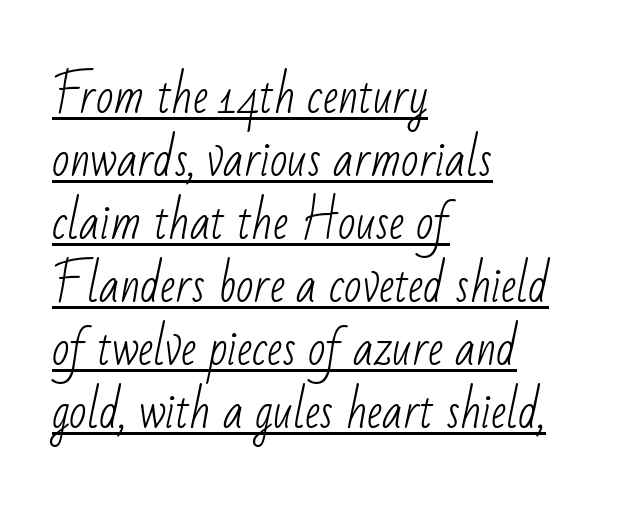
The image shows 46 px light, condensed sans-serif type; set left-aligned, normal line spacing (1.37x), normal letter spacing, underlined; low stroke contrast and a small x-height.
